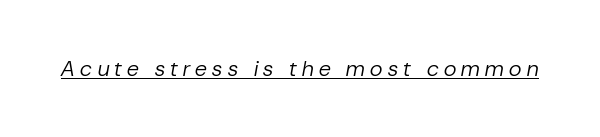
It's the slanting kind of type. In designer terms, the underline attribute is active on this setting. How are the letters spaced? Widely, with obvious added tracking. Counters stay open thanks to moderate or lighter strokes.
